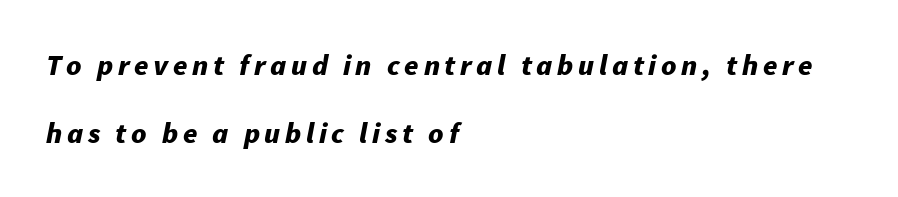
Q: Is the text bold? A: Yes.
Q: Is the text italic (slanted)? A: Yes, it leans right by about 11 degrees.
Q: Is the text underlined? A: No.
Q: How is the paragraph aligned? A: Left-aligned.
Q: Is the spacing between lines tight, normal or loose? A: Loose.
Q: Width (condensed, normal, or wide)? A: Normal.
Q: Stroke contrast? A: Low.
Q: x-height? A: Medium.
Q: Monospaced? A: No.
